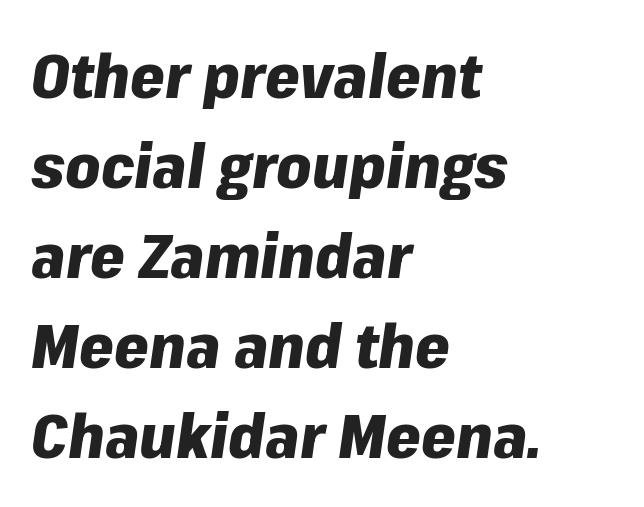
The image shows 62 px heavy type, italic (leaning right); set left-aligned, normal line spacing (1.45x), normal letter spacing, not underlined; low stroke contrast and a medium x-height.
